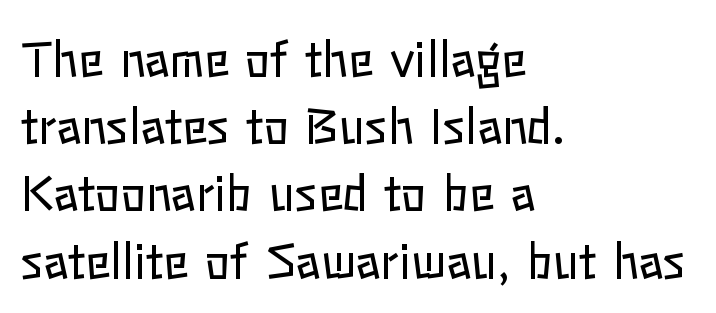
The image shows 47 px regular-weight type, upright; set left-aligned, normal line spacing (1.43x), normal letter spacing, not underlined; low stroke contrast and a medium x-height.
